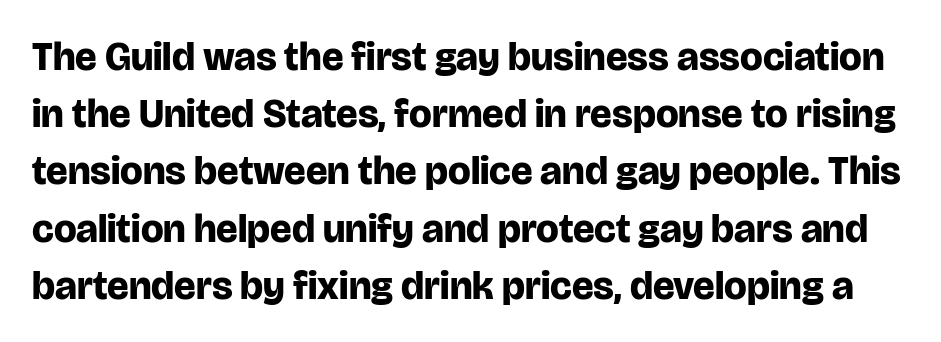
The glyphs in this specimen are sans serif. Look at the tracking — it's just the regular setting, nothing added. The rows are spaced the way most documents space them. The font's upright variant was chosen for this text.
